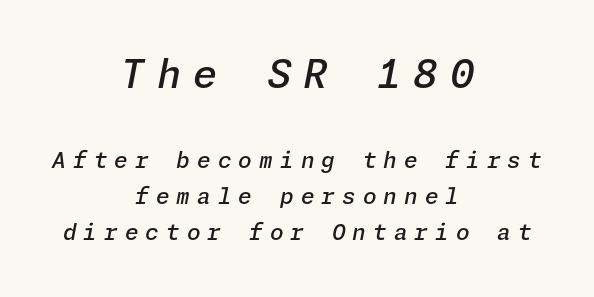
Q: Is the text bold? A: Semi-bold.
Q: Is the text italic (slanted)? A: Yes, it leans right by about 11 degrees.
Q: Is the text underlined? A: No.
Q: How is the paragraph aligned? A: Centered.
Q: Is the spacing between letters normal or unusually wide? A: Unusually wide.
Q: Is the spacing between lines tight, normal or loose? A: Normal.
Q: Which block of text is set in a larger size, the first (top) or the second (bottom)? A: The first (top) one.
Q: Width (condensed, normal, or wide)? A: Normal.
Q: Stroke contrast? A: Low.
Q: x-height? A: Medium.
